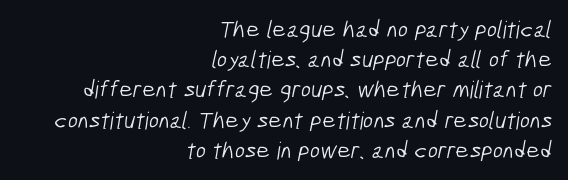
{"bold": "no", "underline": "no", "align": "right", "line_spacing": "normal", "line_spacing_ratio": 1.26, "letter_spacing": "normal", "letter_spacing_em": 0.0, "glyph_px": 24}
